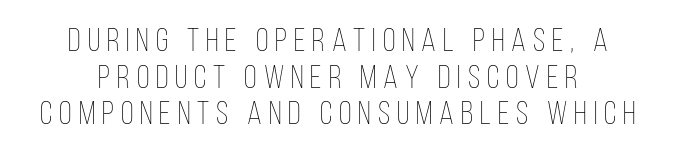
What stands out about the letter spacing? Its width — letters are far apart. The letters stand straight up with perfectly vertical stems. The letters advance in unequal steps, a hallmark of proportional type. Just letters on the line, the space beneath them empty.
